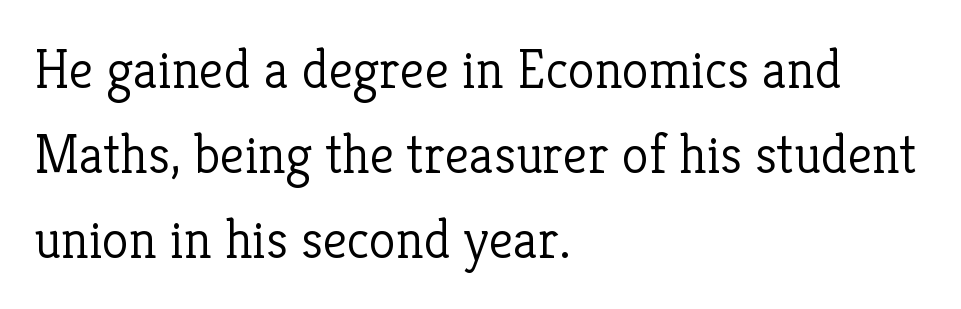
{"serif": "yes", "italic": "no", "bold": "no", "weight": "light", "width": "normal", "stroke_contrast": "low", "x_height": "medium", "monospaced": "no", "underline": "no", "align": "left", "line_spacing": "normal", "line_spacing_ratio": 1.55, "letter_spacing": "normal", "letter_spacing_em": 0.0, "glyph_px": 55}
